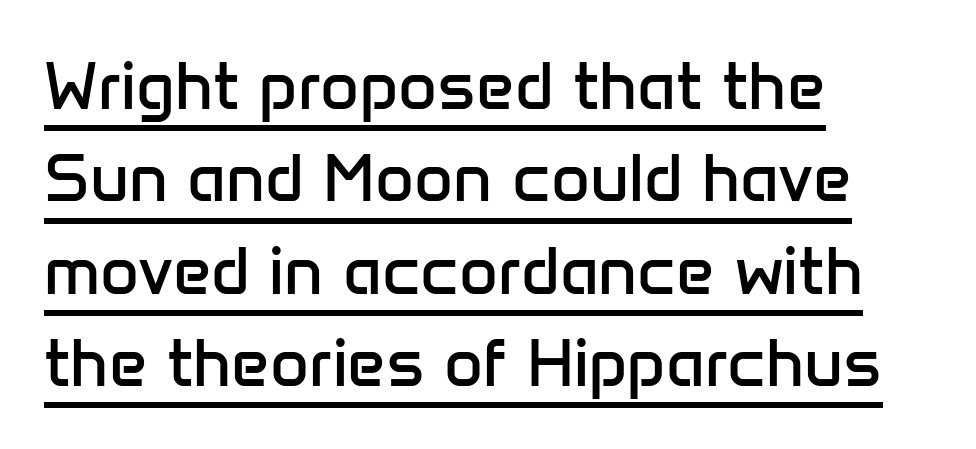
The image shows 67 px regular-weight sans-serif type, upright; set left-aligned, normal line spacing (1.38x), normal letter spacing, underlined; low stroke contrast and a medium x-height.
